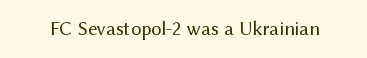
The image shows 20 px text type, upright; set normal letter spacing, not underlined.
